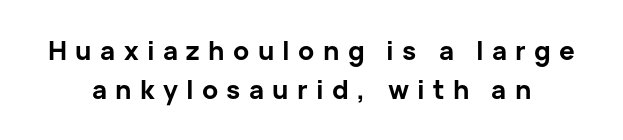
In terms of weight, the rendering is a true, heavy bold. Short note: letters widely spaced. Each row of text sits above clean, open space. Students, observe: this is what conventionally led text looks like. Designer's note — italics off, roman on.
